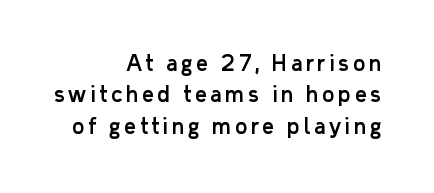
Compared with typical paragraphs, the rows here are spaced about the same. The gap between lines stays unmarked. Teacher's note: observe the even right margin — that is flush-right alignment. When letters stand straight like this, we call the style roman or upright.
